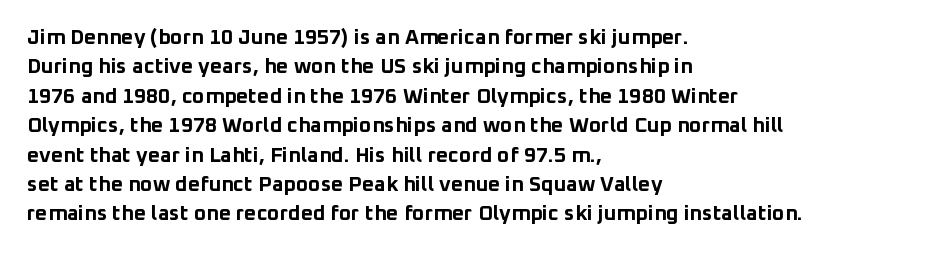
Posture: upright roman. Underlining? Definitely not there. Each line starts at the same left margin while the right side varies. Stroke thickness is high; the sample reads as a true bold. The block of text has a typical density, with ordinary space between rows.
